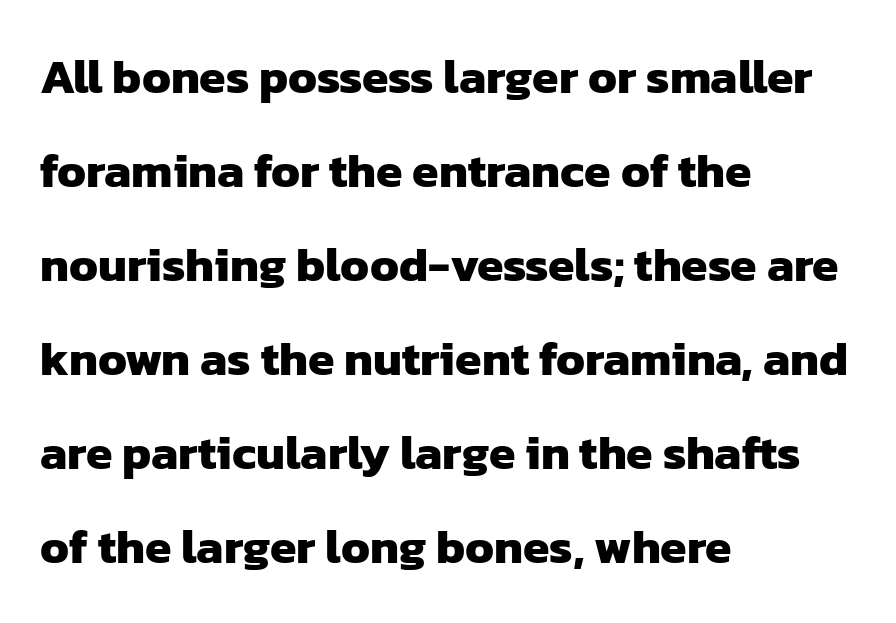
{"serif": "no", "bold": "yes", "weight": "heavy", "width": "normal", "stroke_contrast": "low", "x_height": "medium", "monospaced": "no", "underline": "no", "align": "left", "line_spacing": "loose", "line_spacing_ratio": 1.96, "letter_spacing": "normal", "letter_spacing_em": 0.0, "glyph_px": 48}
